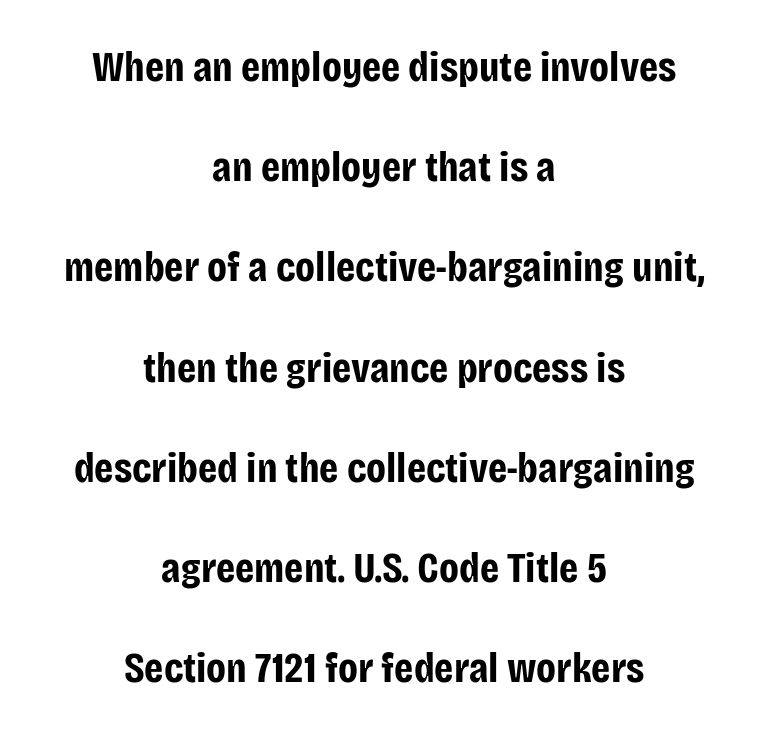
Q: Is the text bold? A: Yes.
Q: Is the text italic (slanted)? A: No, it is upright.
Q: Is the typeface a serif or a sans-serif typeface? A: Sans-serif.
Q: Is the text underlined? A: No.
Q: How is the paragraph aligned? A: Centered.
Q: Is the spacing between letters normal or unusually wide? A: Normal.
Q: Is the spacing between lines tight, normal or loose? A: Loose.
Q: Width (condensed, normal, or wide)? A: Condensed.
Q: Stroke contrast? A: Low.
Q: x-height? A: Large.
Q: Monospaced? A: No.
